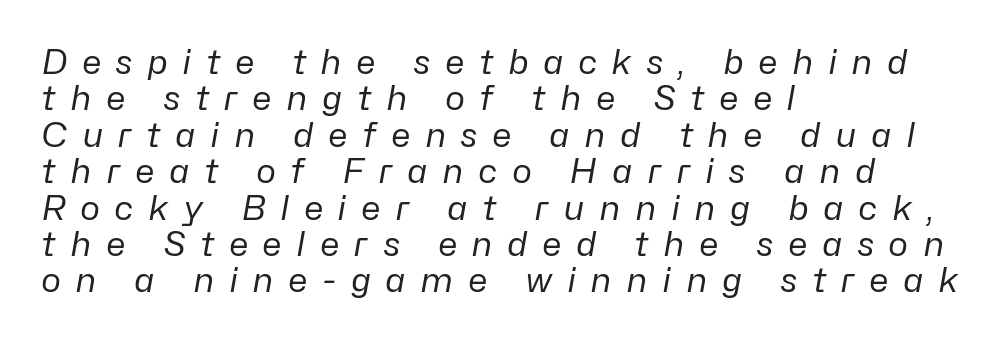
The image shows 34 px regular-weight type, italic (leaning right); set left-aligned, tight line spacing (1.07x), unusually wide letter spacing (+0.42 em), not underlined; low stroke contrast and a medium x-height.
